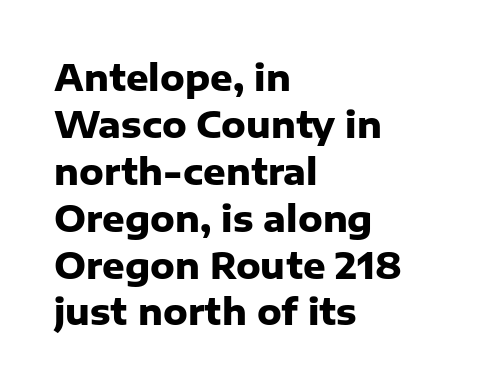
The image shows 35 px heavy sans-serif type, upright; set left-aligned, normal line spacing (1.34x), normal letter spacing, not underlined; low stroke contrast and a medium x-height.
